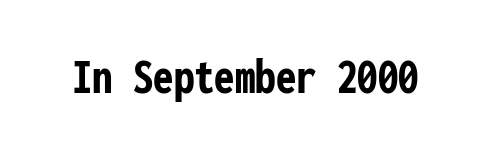
As a designer I'd log this as weight 700, bold. Style check: upright. This rendering features lettering with no underline. Every character here occupies the same horizontal width, giving the sample a typewriter-like rhythm. Nope, no serifs anywhere on these letters. Observe the ordinary spacing: letters are neighbours, not strangers.
